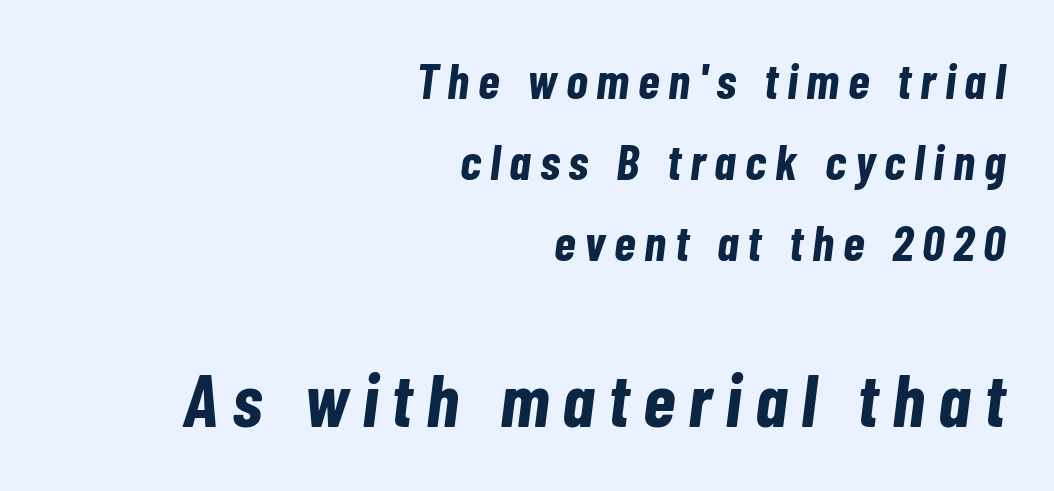
{"italic": "yes", "lean": "right", "slant_degrees": 7, "bold": "yes", "weight": "bold", "width": "condensed", "stroke_contrast": "low", "x_height": "medium", "monospaced": "no", "underline": "no", "align": "right", "line_spacing": "normal", "line_spacing_ratio": 1.62, "larger_block": "second", "size_ratio": 1.5, "glyph_px": 75}
